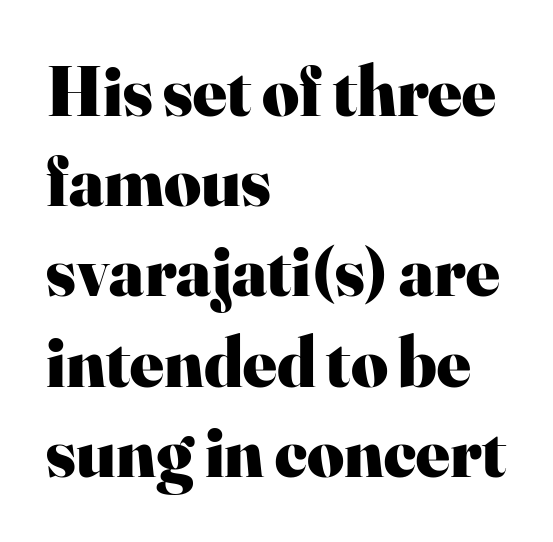
Italic: no, the glyphs are upright roman. The face used here is proportionally spaced, like ordinary book or web type. A bare baseline throughout the passage. The paragraph has a hard left edge and a soft right edge.
